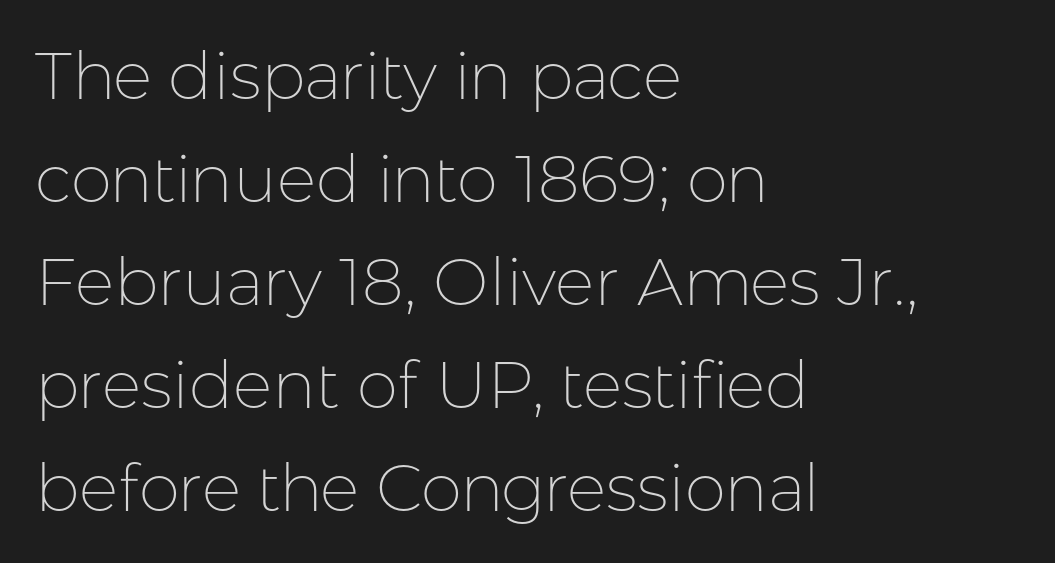
The image shows 66 px thin sans-serif type, upright; set left-aligned, normal line spacing (1.56x), normal letter spacing, not underlined; low stroke contrast and a medium x-height.
